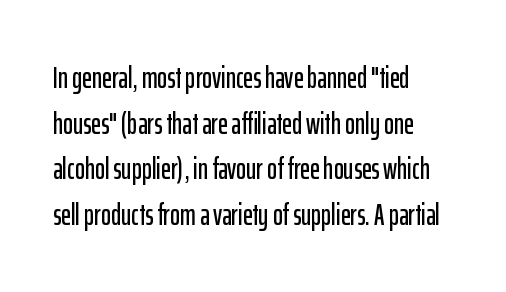
Is there much room between lines? A standard amount, neither cramped nor airy. A student would call this left alignment; a typographer would say flush left, rag right. The face used here is proportionally spaced, like ordinary book or web type. Is there any slant? The stems are plumb.
